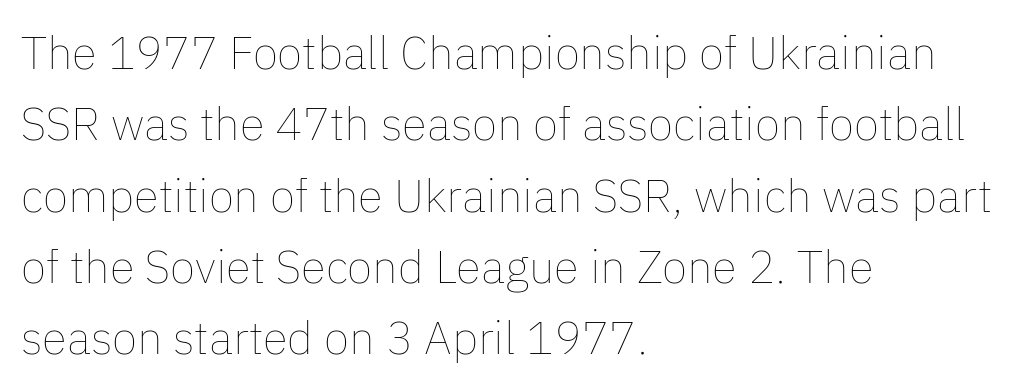
The image shows 46 px thin type, upright; set left-aligned, normal line spacing (1.55x), normal letter spacing, not underlined; low stroke contrast and a medium x-height.
